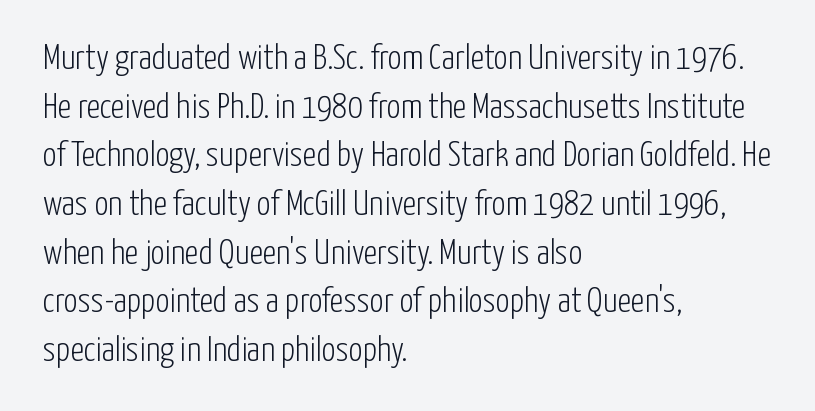
The image shows 35 px light, condensed sans-serif type, upright; set left-aligned, normal line spacing (1.39x), normal letter spacing, not underlined; low stroke contrast and a medium x-height.
